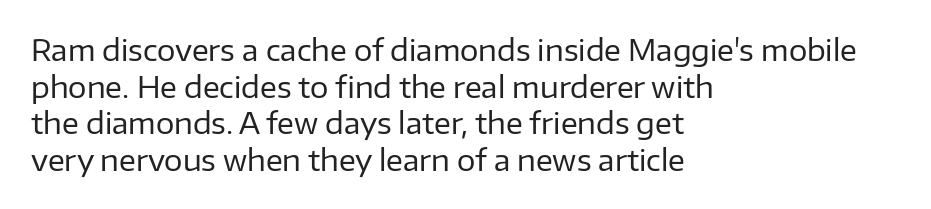
Q: Is the text bold? A: No.
Q: Is the text italic (slanted)? A: No, it is upright.
Q: Is the typeface a serif or a sans-serif typeface? A: Sans-serif.
Q: Is the text underlined? A: No.
Q: How is the paragraph aligned? A: Left-aligned.
Q: Is the spacing between letters normal or unusually wide? A: Normal.
Q: Is the spacing between lines tight, normal or loose? A: Normal.
Q: Width (condensed, normal, or wide)? A: Normal.
Q: Stroke contrast? A: Low.
Q: x-height? A: Medium.
Q: Monospaced? A: No.
